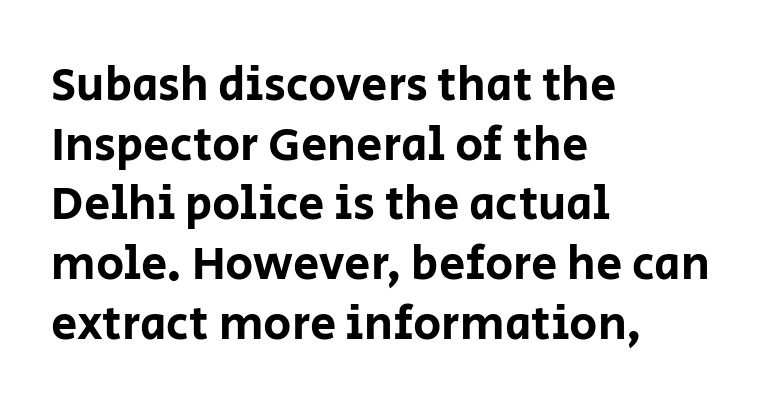
The image shows 47 px sans-serif type, upright; set left-aligned, normal line spacing (1.27x), normal letter spacing, not underlined; low stroke contrast and a large x-height.
